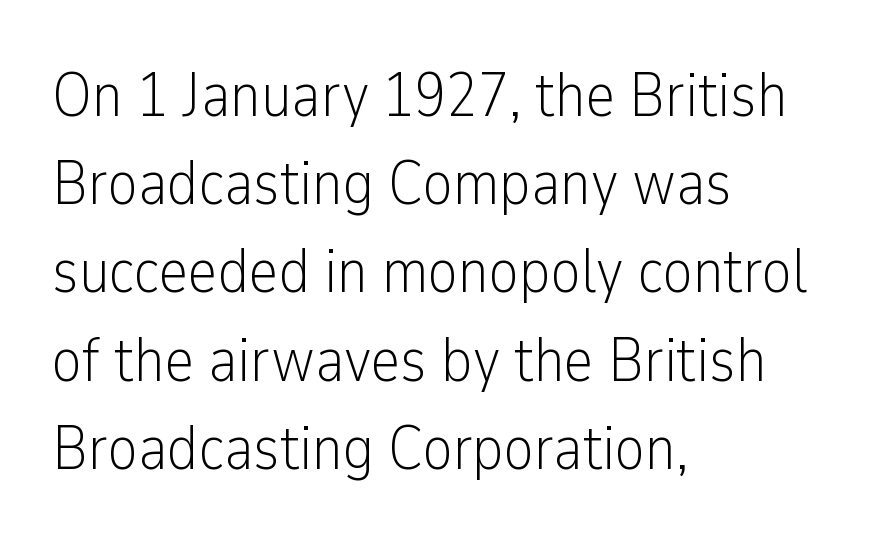
{"serif": "no", "italic": "no", "bold": "no", "weight": "light", "width": "condensed", "stroke_contrast": "low", "x_height": "medium", "monospaced": "no", "underline": "no", "align": "left", "line_spacing": "normal", "line_spacing_ratio": 1.4, "letter_spacing": "normal", "letter_spacing_em": 0.0, "glyph_px": 63}
